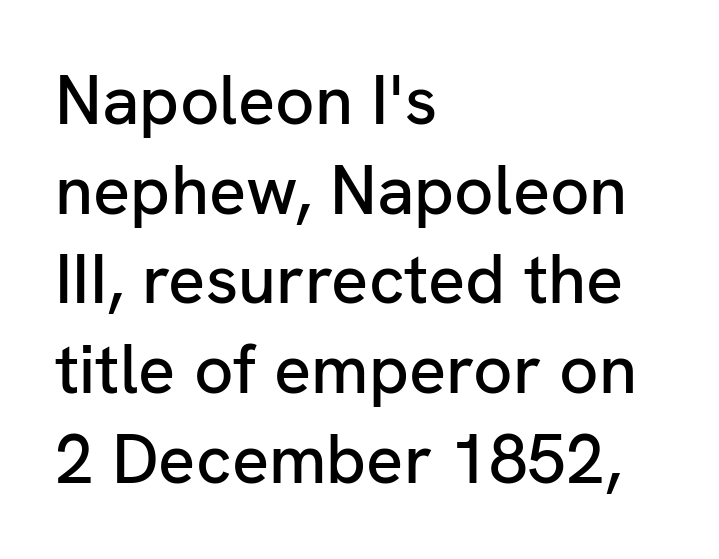
Q: Is the text italic (slanted)? A: No, it is upright.
Q: Is the typeface a serif or a sans-serif typeface? A: Sans-serif.
Q: Is the text underlined? A: No.
Q: How is the paragraph aligned? A: Left-aligned.
Q: Is the spacing between letters normal or unusually wide? A: Normal.
Q: Is the spacing between lines tight, normal or loose? A: Normal.
Q: Width (condensed, normal, or wide)? A: Normal.
Q: Stroke contrast? A: Low.
Q: x-height? A: Medium.
Q: Monospaced? A: No.
